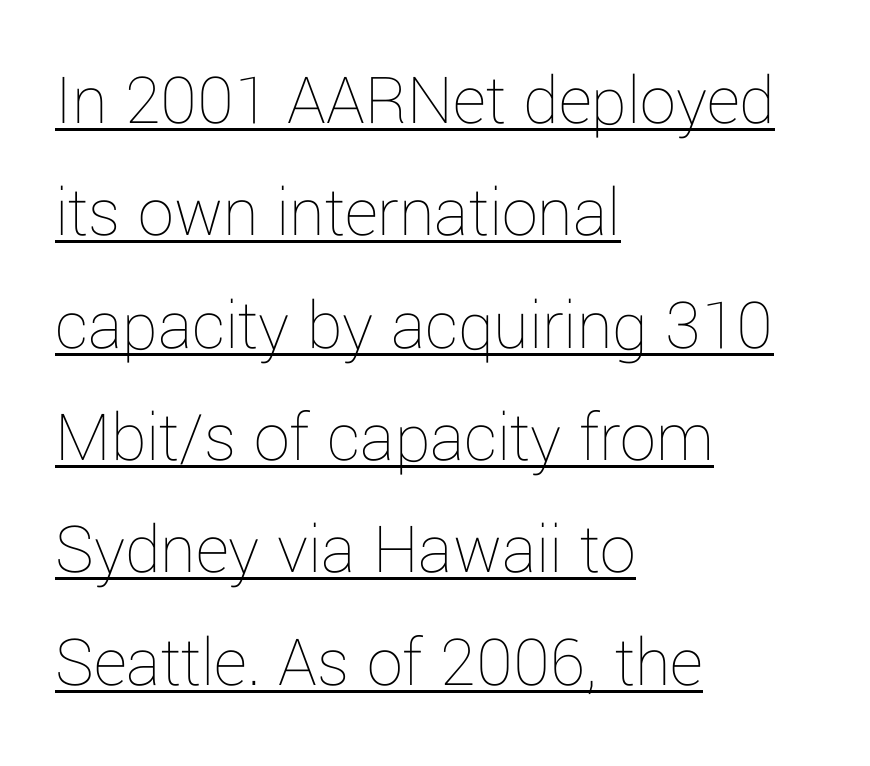
The image shows 72 px thin type, upright; set left-aligned, normal line spacing (1.56x), normal letter spacing, underlined; low stroke contrast and a medium x-height.
